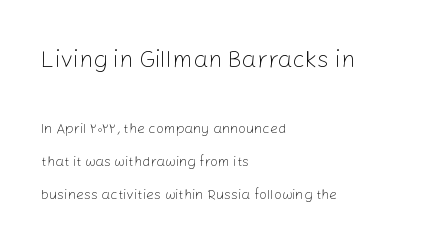
{"italic": "no", "bold": "no", "underline": "no", "align": "left", "line_spacing": "loose", "line_spacing_ratio": 2.37, "letter_spacing": "normal", "letter_spacing_em": 0.0, "larger_block": "first", "size_ratio": 1.71, "glyph_px": 24}
